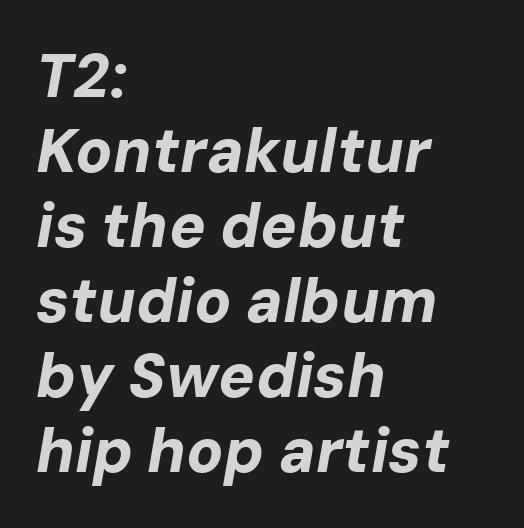
Q: Is the text bold? A: Yes.
Q: Is the text italic (slanted)? A: Yes, it leans right by about 10 degrees.
Q: Is the text underlined? A: No.
Q: How is the paragraph aligned? A: Left-aligned.
Q: Is the spacing between letters normal or unusually wide? A: Normal.
Q: Width (condensed, normal, or wide)? A: Normal.
Q: Stroke contrast? A: Low.
Q: x-height? A: Medium.
Q: Monospaced? A: No.
